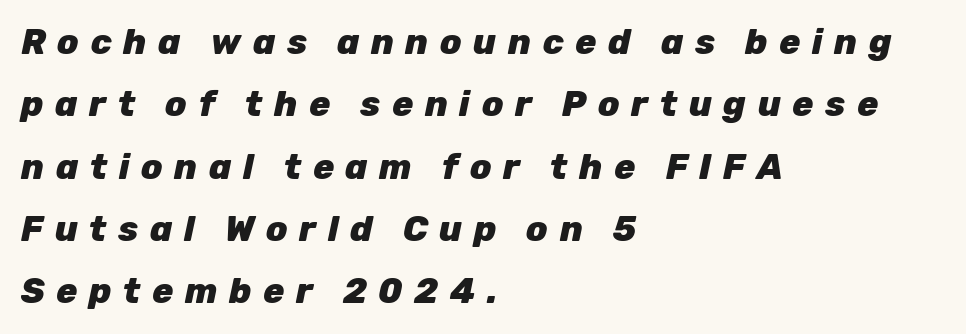
Q: Is the text bold? A: Yes.
Q: Is the text italic (slanted)? A: Yes, it leans right by about 12 degrees.
Q: Is the text underlined? A: No.
Q: How is the paragraph aligned? A: Left-aligned.
Q: Is the spacing between letters normal or unusually wide? A: Unusually wide.
Q: Width (condensed, normal, or wide)? A: Normal.
Q: Stroke contrast? A: Low.
Q: x-height? A: Medium.
Q: Monospaced? A: No.
